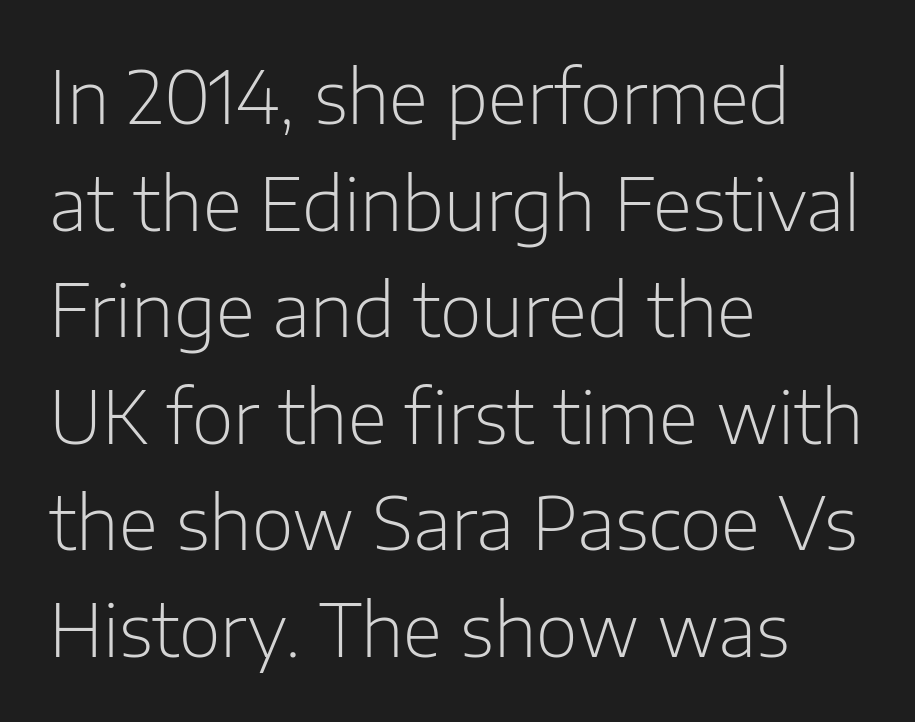
Notice how descenders clear the ascenders below comfortably — that's standard leading. Nope, no serifs anywhere on these letters. Between one letter and the next there's only the usual sliver of space. Caption: face not bold, strokes unweighted. Spacing verdict: proportional, widths tailored to each character.
